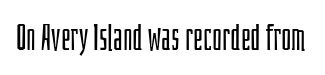
The image shows 35 px light, condensed sans-serif type, upright; set normal letter spacing, not underlined; low stroke contrast and a large x-height.
